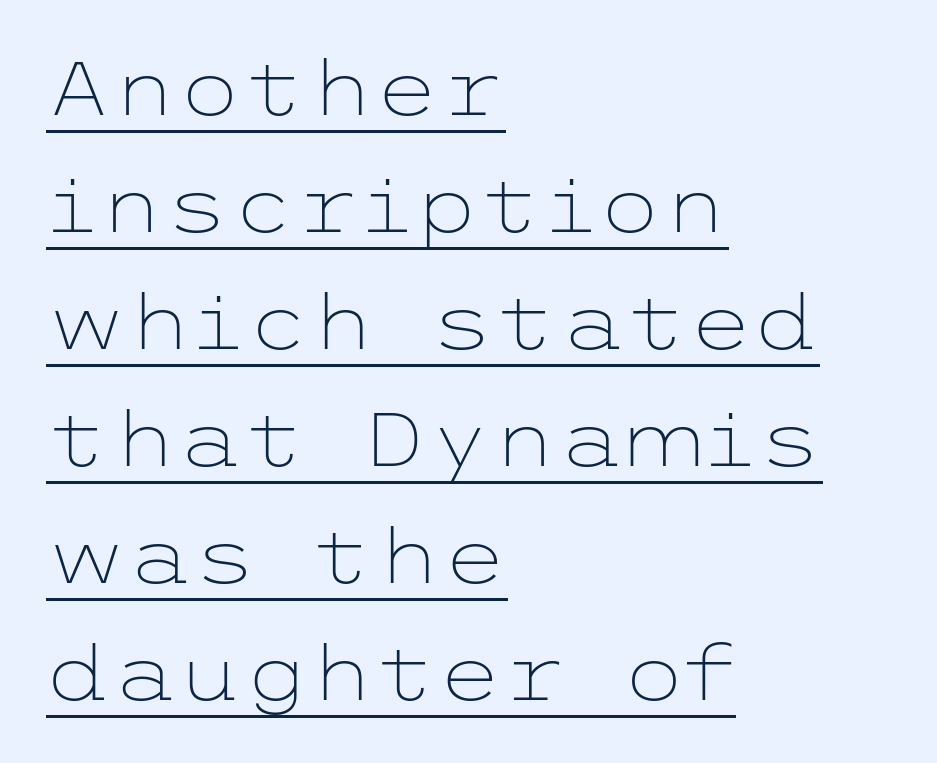
The image shows 75 px light, wide sans-serif type, upright; set left-aligned, normal line spacing (1.56x), normal letter spacing, underlined; low stroke contrast and a medium x-height.
